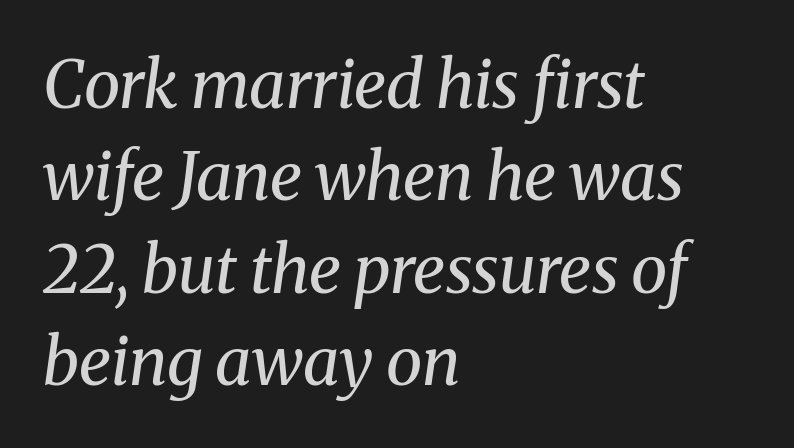
{"serif": "yes", "italic": "yes", "lean": "right", "slant_degrees": 8, "bold": "no", "weight": "regular", "width": "normal", "stroke_contrast": "medium", "x_height": "medium", "monospaced": "no", "underline": "no", "align": "left", "line_spacing": "normal", "line_spacing_ratio": 1.4, "letter_spacing": "normal", "letter_spacing_em": 0.0, "glyph_px": 66}
